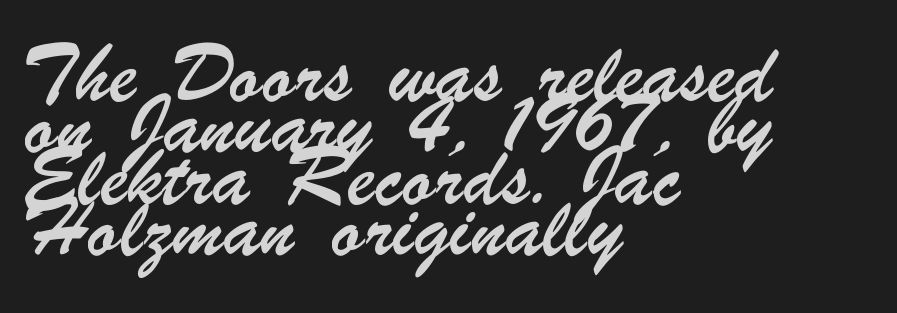
Q: Is the typeface a serif or a sans-serif typeface? A: Sans-serif.
Q: Is the text underlined? A: No.
Q: How is the paragraph aligned? A: Left-aligned.
Q: Is the spacing between letters normal or unusually wide? A: Normal.
Q: Is the spacing between lines tight, normal or loose? A: Normal.
Q: Width (condensed, normal, or wide)? A: Condensed.
Q: Stroke contrast? A: Low.
Q: x-height? A: Small.
Q: Monospaced? A: No.
